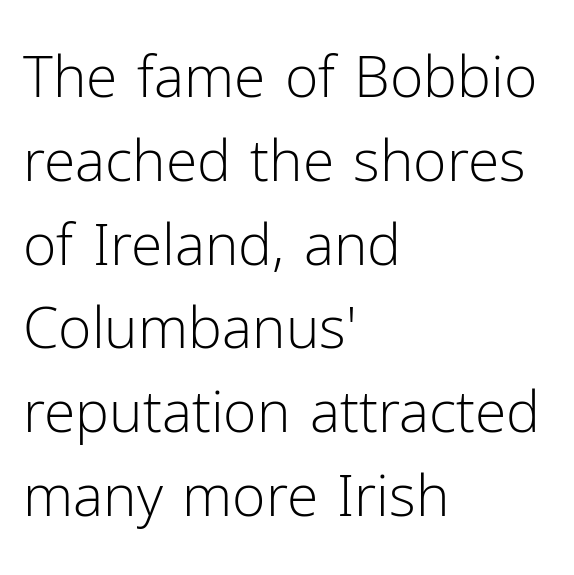
{"serif": "no", "italic": "no", "bold": "no", "weight": "light", "width": "normal", "stroke_contrast": "low", "x_height": "medium", "monospaced": "no", "underline": "no", "align": "left", "line_spacing": "normal", "line_spacing_ratio": 1.47, "letter_spacing": "normal", "letter_spacing_em": 0.0, "glyph_px": 57}
